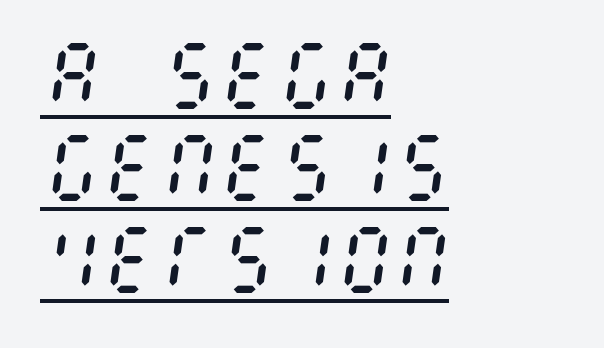
The image shows 73 px regular-weight, condensed type, italic (leaning right); set left-aligned, normal line spacing (1.26x), normal letter spacing, underlined; medium stroke contrast and a large x-height.
